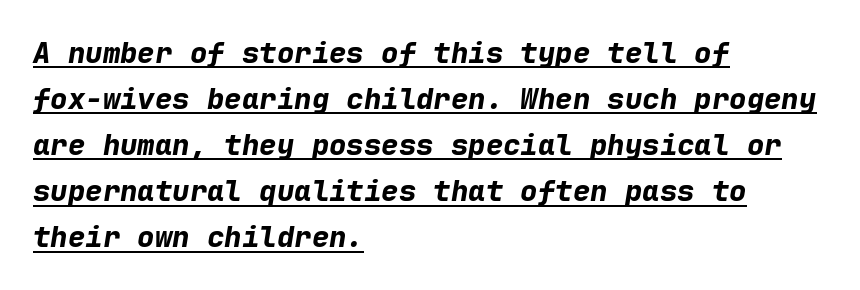
The image shows 29 px bold type, italic (leaning right), monospaced; set left-aligned, normal line spacing (1.59x), normal letter spacing, underlined; low stroke contrast and a medium x-height.
